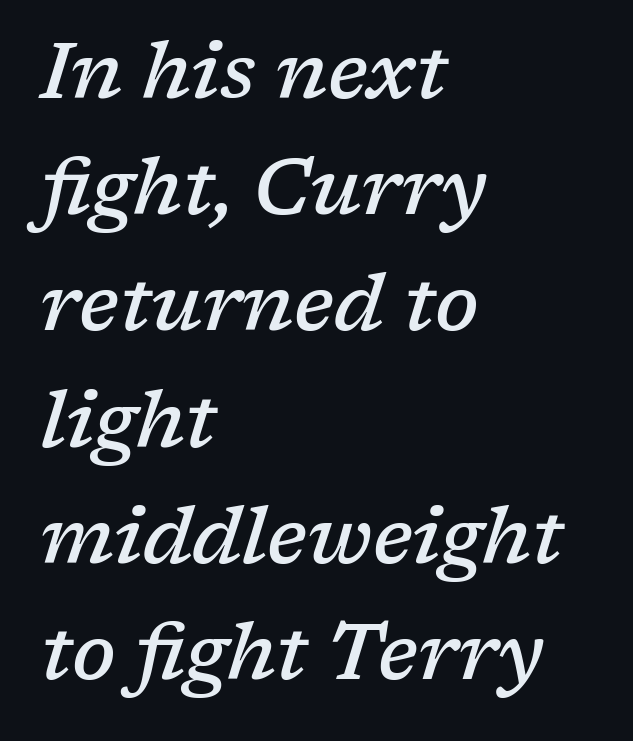
The typesetter chose a ragged-right arrangement here. Evenly set lines give the paragraph a standard silhouette. The font is running at a semibold setting, under full bold. The letterforms sit shoulder to shoulder at normal distance. A typesetter would call this proportional, since set widths differ per character. A bare baseline throughout the passage.
